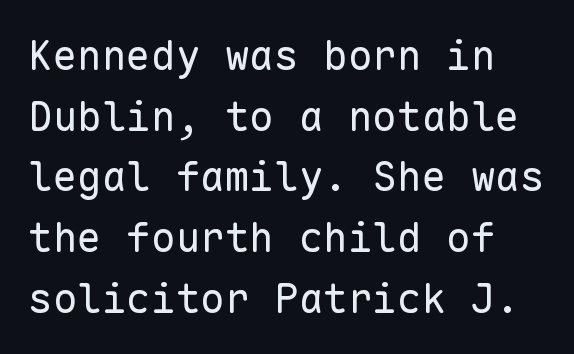
Q: Is the text bold? A: No.
Q: Is the text italic (slanted)? A: No, it is upright.
Q: Is the typeface a serif or a sans-serif typeface? A: Sans-serif.
Q: Is the text underlined? A: No.
Q: Is the spacing between letters normal or unusually wide? A: Normal.
Q: Is the spacing between lines tight, normal or loose? A: Normal.
Q: Width (condensed, normal, or wide)? A: Normal.
Q: Stroke contrast? A: Low.
Q: x-height? A: Medium.
Q: Monospaced? A: Yes.
